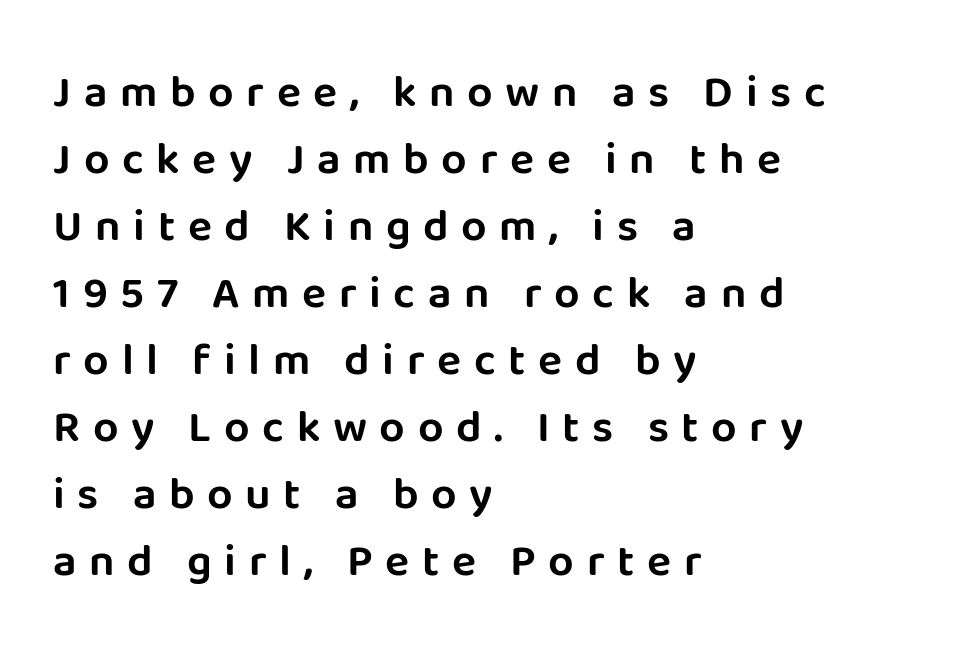
Italic? Not at all — the glyphs are vertical. These lines are composed in type without serifs. A typesetter would call this leading conventional body-copy spacing. The strip under each line holds only bare page. Here the designer chose a conventional face with non-uniform glyph widths. Line beginnings align vertically; line endings do not.
